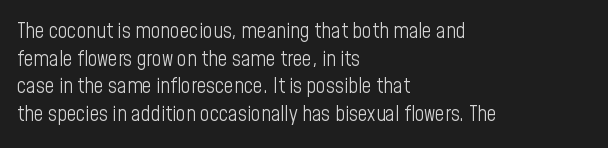
Q: Is the text bold? A: No.
Q: Is the text italic (slanted)? A: No, it is upright.
Q: Is the text underlined? A: No.
Q: How is the paragraph aligned? A: Left-aligned.
Q: Is the spacing between letters normal or unusually wide? A: Normal.
Q: Is the spacing between lines tight, normal or loose? A: Normal.
